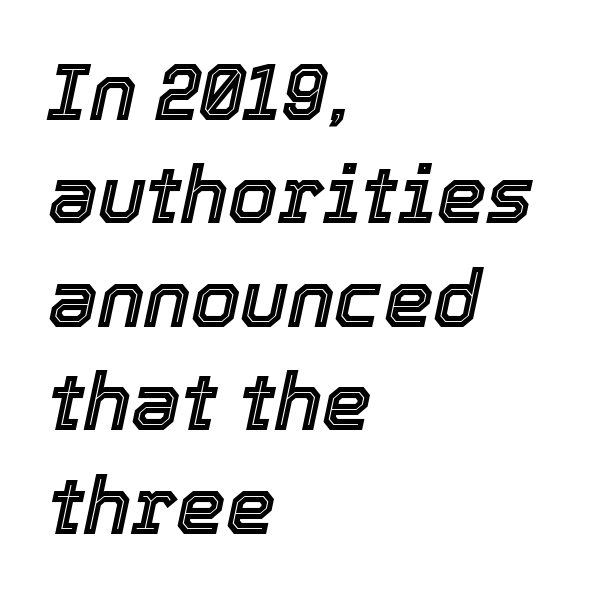
The image shows 79 px text type, italic (leaning right); set left-aligned, normal line spacing (1.31x), normal letter spacing, not underlined; a medium x-height.
